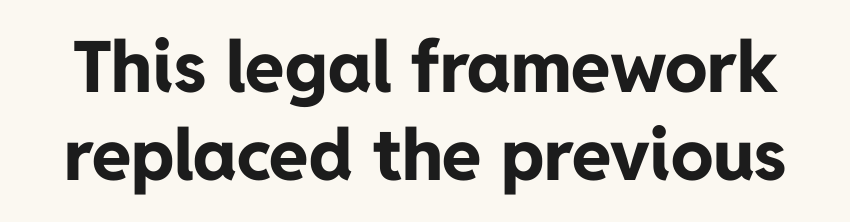
The image shows 71 px bold sans-serif type, upright; set line spacing 1.24x, normal letter spacing, not underlined; low stroke contrast and a medium x-height.
